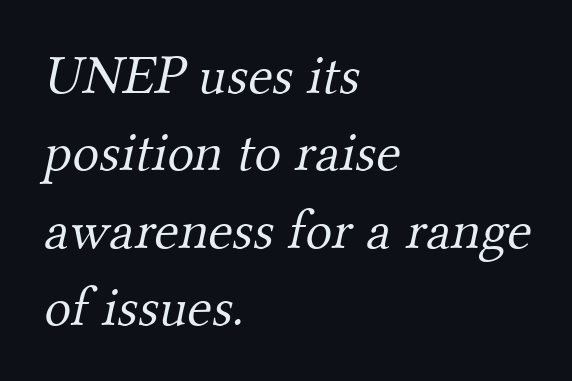
{"serif": "yes", "bold": "no", "weight": "light", "width": "normal", "stroke_contrast": "medium", "x_height": "small", "monospaced": "no", "underline": "no", "align": "left", "line_spacing": "normal", "line_spacing_ratio": 1.38, "letter_spacing": "normal", "letter_spacing_em": 0.0, "glyph_px": 56}
